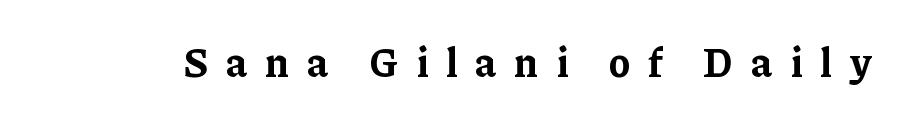
{"serif": "yes", "italic": "no", "bold": "yes", "weight": "bold", "width": "normal", "stroke_contrast": "low", "x_height": "medium", "monospaced": "no", "underline": "no", "letter_spacing": "wide", "letter_spacing_em": 0.43, "glyph_px": 40}
